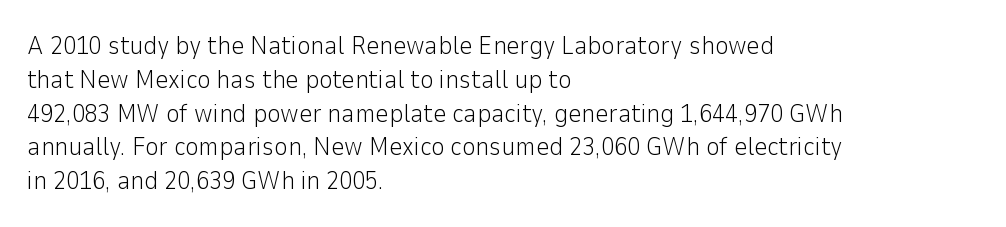
Q: Is the text bold? A: No.
Q: Is the text italic (slanted)? A: No, it is upright.
Q: Is the text underlined? A: No.
Q: How is the paragraph aligned? A: Left-aligned.
Q: Is the spacing between letters normal or unusually wide? A: Normal.
Q: Is the spacing between lines tight, normal or loose? A: Normal.
